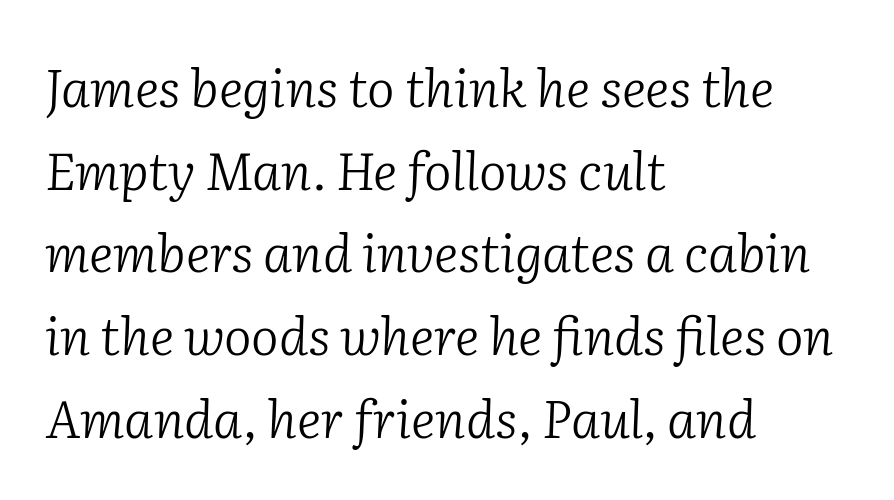
Varying glyph widths throughout — classic text-font behaviour. The strip under each line holds only bare page. This is serif lettering, the kind often seen in printed books. Is the stroke heavy? The answer is a plain regular-or-lighter.
